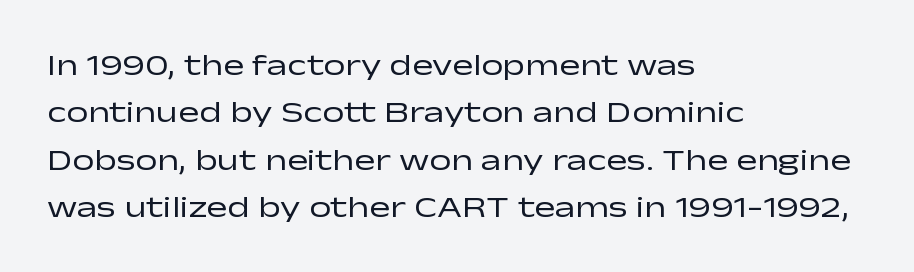
{"serif": "no", "italic": "no", "bold": "no", "weight": "regular", "width": "wide", "stroke_contrast": "low", "x_height": "medium", "monospaced": "no", "underline": "no", "align": "left", "line_spacing": "normal", "line_spacing_ratio": 1.53, "letter_spacing": "normal", "letter_spacing_em": 0.0, "glyph_px": 31}
